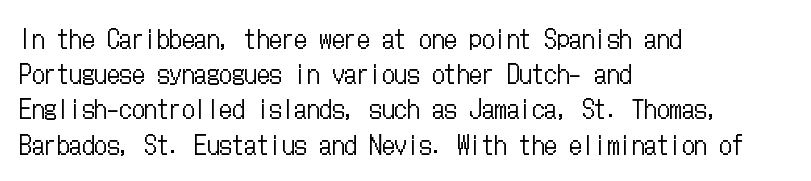
{"italic": "no", "bold": "no", "underline": "no", "align": "left", "line_spacing": "normal", "line_spacing_ratio": 1.41, "letter_spacing": "normal", "letter_spacing_em": 0.0, "glyph_px": 25}
